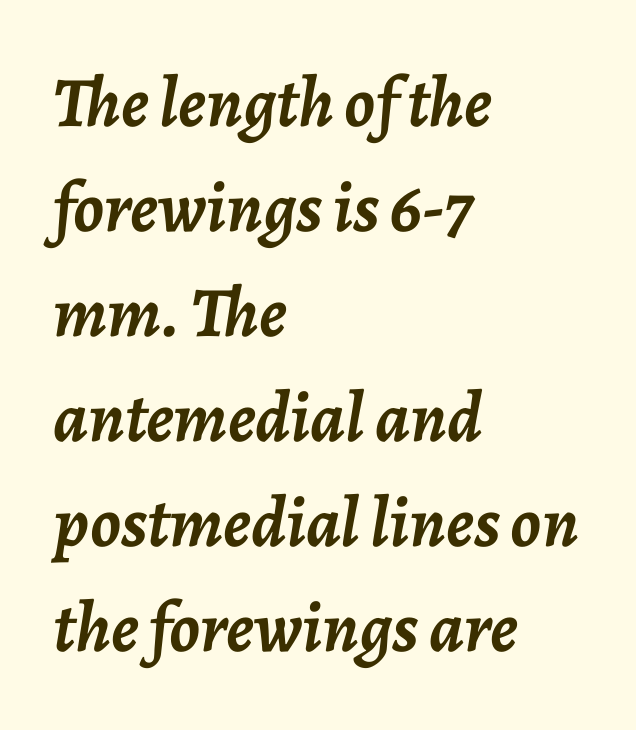
The line texture is even and compact thanks to regular tracking. The specimen omits any rule beneath the text block's lines. Regular leading. The paragraph has a hard left edge and a soft right edge. Italic: yes, the glyphs are oblique. Summary of weight: heavy, a full bold.
